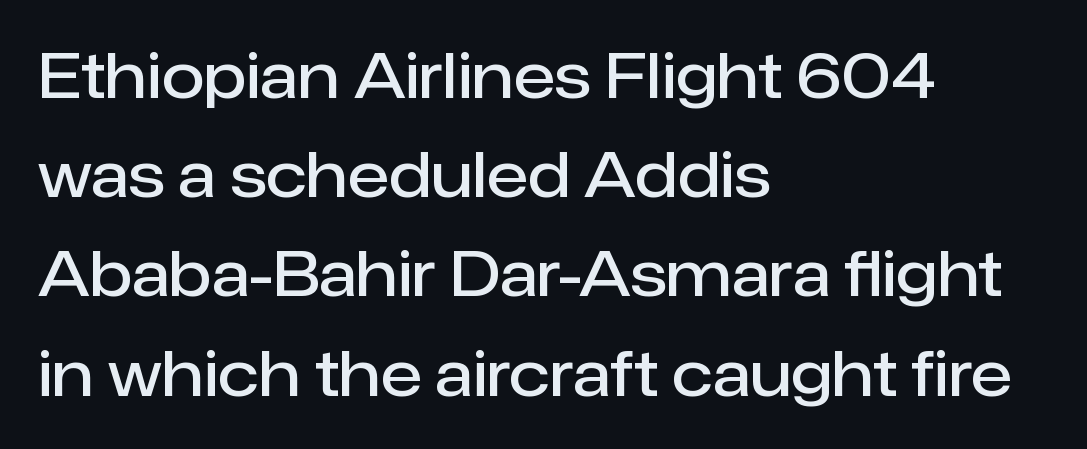
The image shows 62 px semibold sans-serif type, upright; set left-aligned, normal line spacing (1.6x), normal letter spacing, not underlined; low stroke contrast and a medium x-height.
